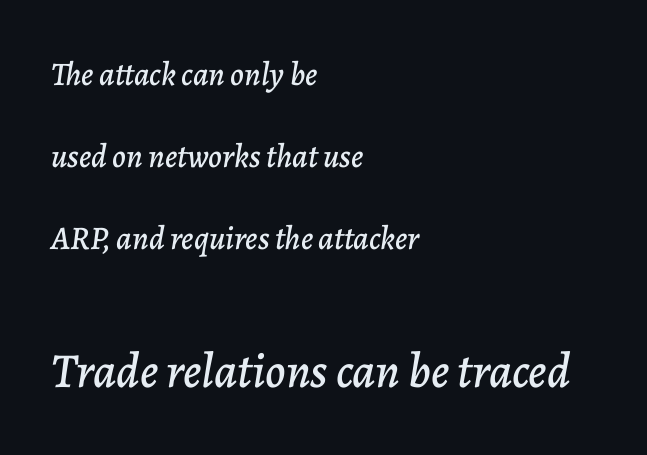
Characters follow at the spacing the type designer built in. Short and long lines alike share a common starting point at left. Interline gaps are noticeably wide in this sample. The specimen reads as italic at a glance. Which of the two is more prominent by size? The second, at the bottom.
